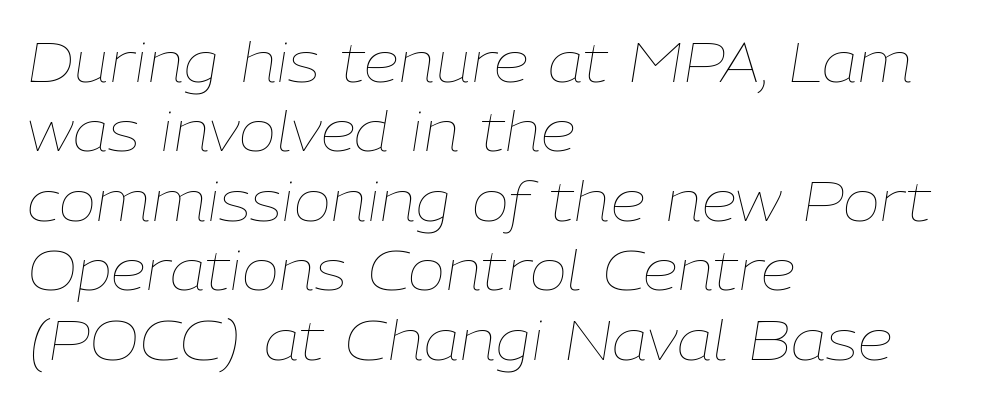
Every character sits at an angle, as italics do. No word sits above an underline. Nobody touched the tracking dial on this one. A typesetter would call this proportional, since set widths differ per character.
